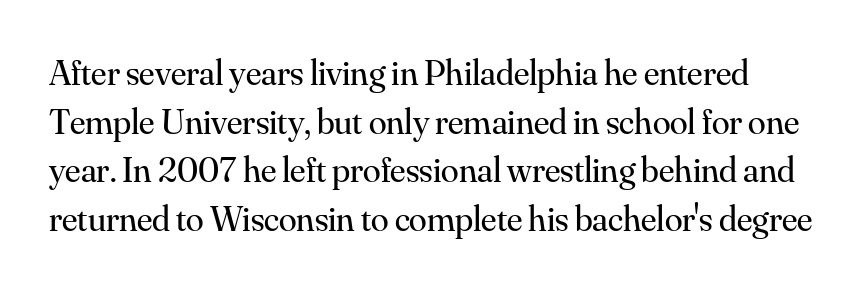
Q: Is the text bold? A: No.
Q: Is the text italic (slanted)? A: No, it is upright.
Q: Is the typeface a serif or a sans-serif typeface? A: Serif.
Q: Is the text underlined? A: No.
Q: Is the spacing between letters normal or unusually wide? A: Normal.
Q: Is the spacing between lines tight, normal or loose? A: Normal.
Q: Width (condensed, normal, or wide)? A: Normal.
Q: Stroke contrast? A: Medium.
Q: x-height? A: Small.
Q: Monospaced? A: No.
